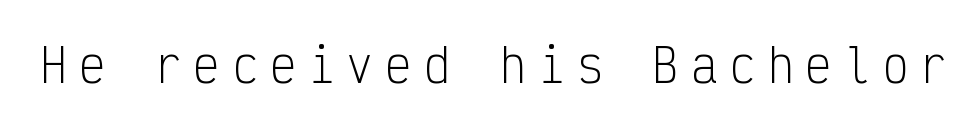
Q: Is the text bold? A: No.
Q: Is the text italic (slanted)? A: No, it is upright.
Q: Is the typeface a serif or a sans-serif typeface? A: Sans-serif.
Q: Is the text underlined? A: No.
Q: Is the spacing between letters normal or unusually wide? A: Unusually wide.
Q: Width (condensed, normal, or wide)? A: Condensed.
Q: Stroke contrast? A: Low.
Q: x-height? A: Medium.
Q: Monospaced? A: Yes.
